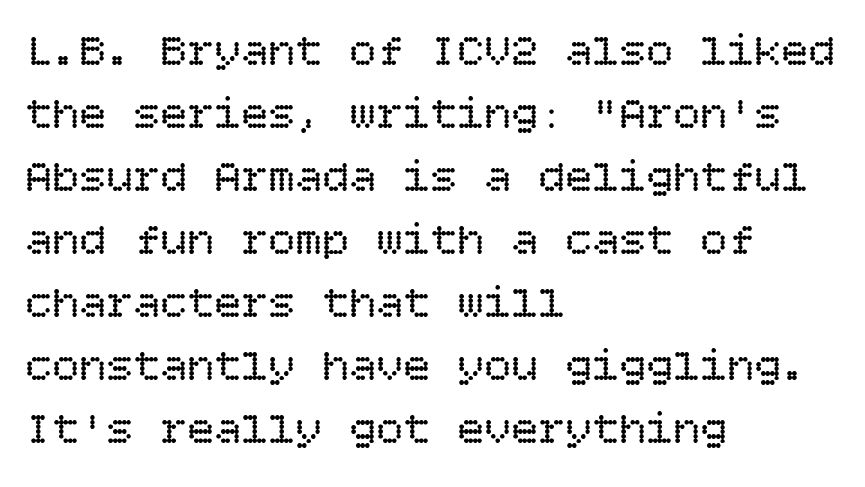
The image shows 45 px regular-weight type, upright; set left-aligned, normal line spacing (1.4x), normal letter spacing, not underlined; low stroke contrast and a large x-height.
